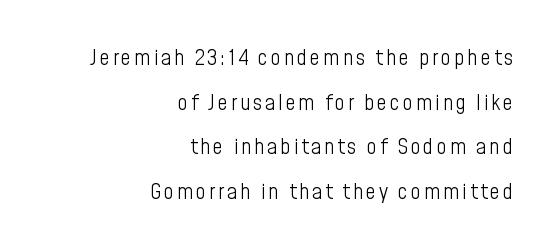
Q: Is the text bold? A: No.
Q: Is the text italic (slanted)? A: No, it is upright.
Q: Is the text underlined? A: No.
Q: How is the paragraph aligned? A: Right-aligned.
Q: Is the spacing between lines tight, normal or loose? A: Loose.
